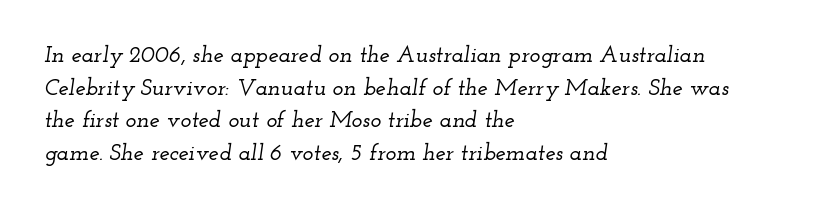
The image shows 23 px text type, italic (leaning right); set left-aligned, normal line spacing (1.42x), normal letter spacing, not underlined.
